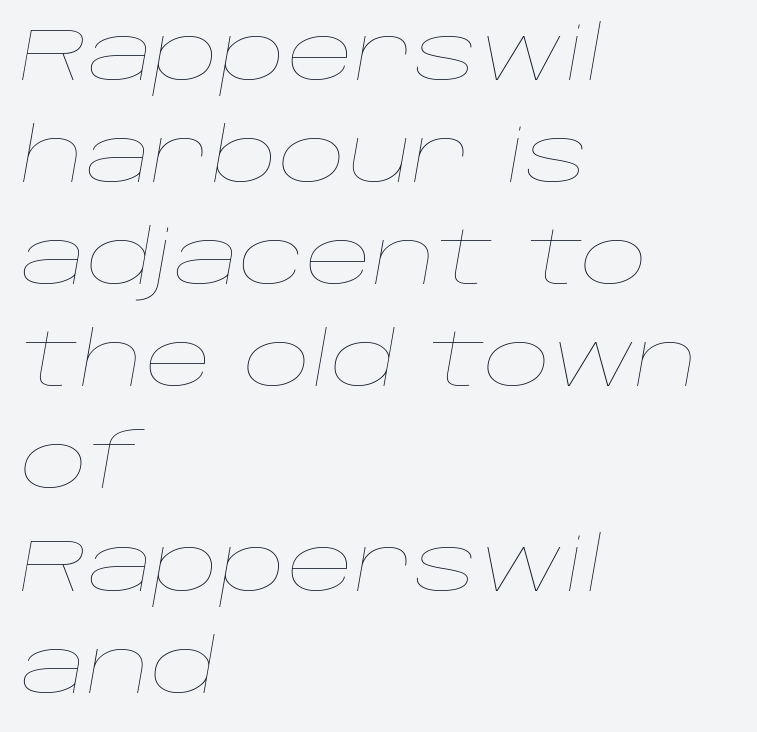
Q: Is the text bold? A: No.
Q: Is the text italic (slanted)? A: Yes, it leans right by about 10 degrees.
Q: Is the text underlined? A: No.
Q: How is the paragraph aligned? A: Left-aligned.
Q: Is the spacing between letters normal or unusually wide? A: Normal.
Q: Is the spacing between lines tight, normal or loose? A: Normal.
Q: Width (condensed, normal, or wide)? A: Wide.
Q: Stroke contrast? A: Low.
Q: x-height? A: Large.
Q: Monospaced? A: No.
